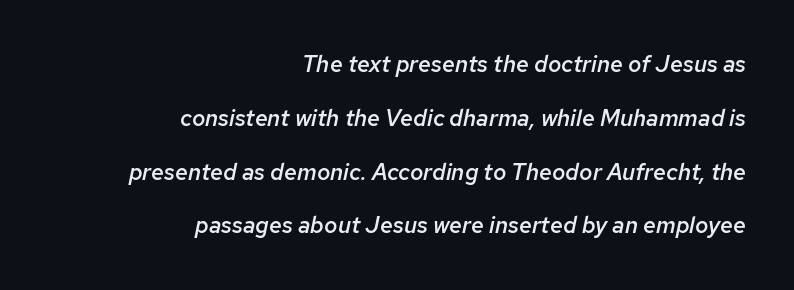
The image shows 23 px text type, italic (leaning right); set right-aligned, loose line spacing (2.34x), normal letter spacing, not underlined.
